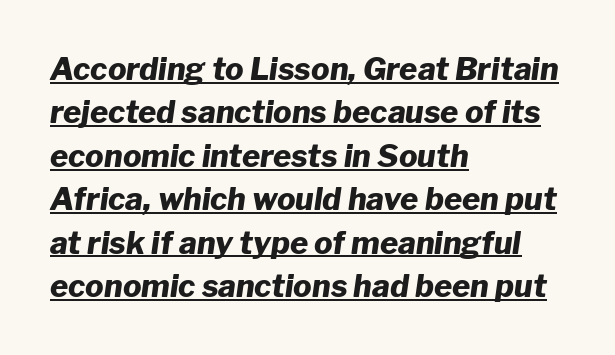
{"italic": "yes", "lean": "right", "slant_degrees": 8, "bold": "yes", "weight": "heavy", "width": "normal", "stroke_contrast": "low", "x_height": "medium", "monospaced": "no", "underline": "yes", "align": "left", "line_spacing": "normal", "line_spacing_ratio": 1.4, "letter_spacing": "normal", "letter_spacing_em": 0.0, "glyph_px": 31}
